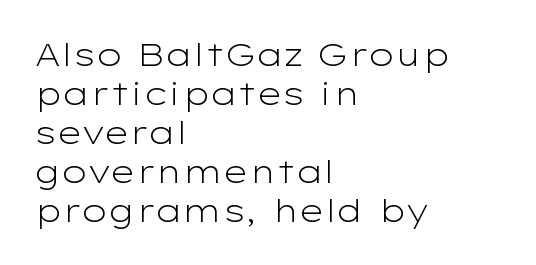
The image shows 32 px light, wide sans-serif type, upright; set left-aligned, line spacing 1.22x, normal letter spacing, not underlined; low stroke contrast and a medium x-height.
